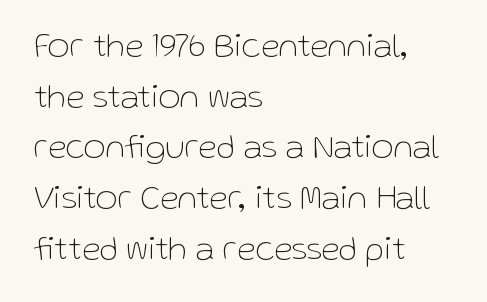
Any mark beneath the type? The region is blank. Caption: face not bold, strokes unweighted. The block of text has a typical density, with ordinary space between rows. The rag falls on the right side of this text block.
